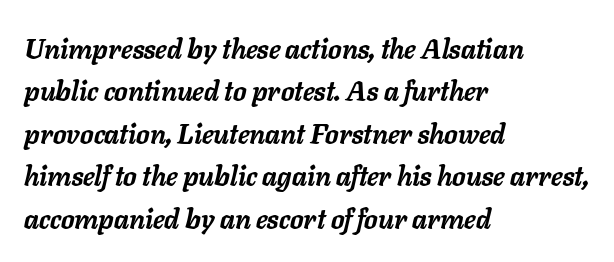
The image shows 27 px bold type, italic (leaning right); set left-aligned, normal line spacing (1.57x), normal letter spacing, not underlined.
